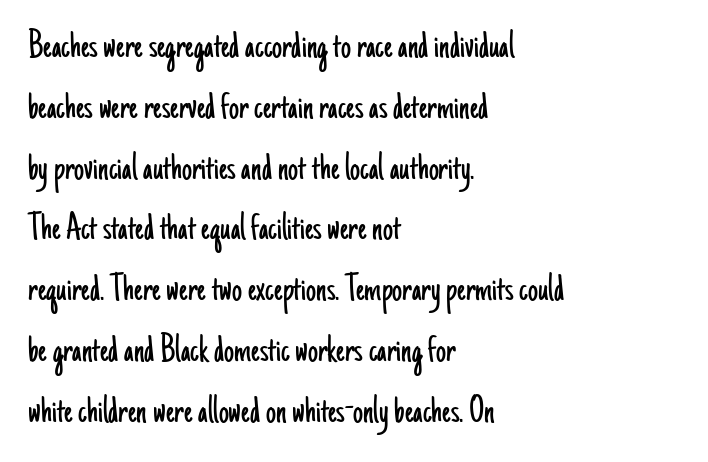
{"serif": "no", "italic": "no", "bold": "no", "weight": "light", "width": "condensed", "stroke_contrast": "low", "x_height": "small", "monospaced": "no", "underline": "no", "align": "left", "line_spacing": "normal", "line_spacing_ratio": 1.52, "letter_spacing": "normal", "letter_spacing_em": 0.0, "glyph_px": 40}
